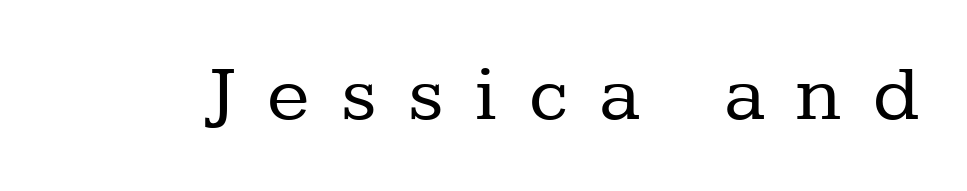
{"serif": "yes", "italic": "no", "bold": "no", "weight": "regular", "width": "normal", "stroke_contrast": "low", "x_height": "medium", "monospaced": "no", "underline": "no", "letter_spacing": "wide", "letter_spacing_em": 0.4, "glyph_px": 79}
